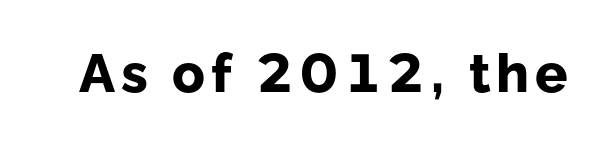
The image shows 54 px bold sans-serif type, upright; set not underlined; low stroke contrast and a medium x-height.
